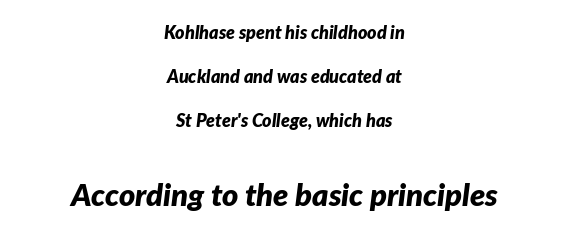
Small over large — that's the arrangement of the two blocks here. The whitespace from short lines is split evenly between both sides. Honestly, the rows look like they've been pulled way apart. The face used here is proportionally spaced, like ordinary book or web type. Does the weight exceed regular? Yes, all the way to bold.
